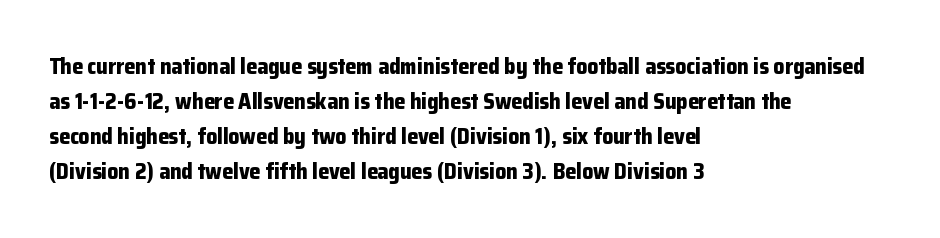
{"italic": "no", "bold": "yes", "underline": "no", "align": "left", "line_spacing": "normal", "line_spacing_ratio": 1.59, "letter_spacing": "normal", "letter_spacing_em": 0.0, "glyph_px": 22}
